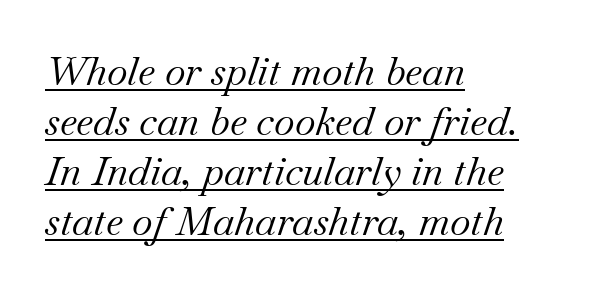
Q: Is the text bold? A: No.
Q: Is the text italic (slanted)? A: Yes, it leans right by about 18 degrees.
Q: Is the typeface a serif or a sans-serif typeface? A: Serif.
Q: Is the text underlined? A: Yes.
Q: How is the paragraph aligned? A: Left-aligned.
Q: Is the spacing between letters normal or unusually wide? A: Normal.
Q: Is the spacing between lines tight, normal or loose? A: Normal.
Q: Width (condensed, normal, or wide)? A: Normal.
Q: Stroke contrast? A: Medium.
Q: x-height? A: Small.
Q: Monospaced? A: No.
